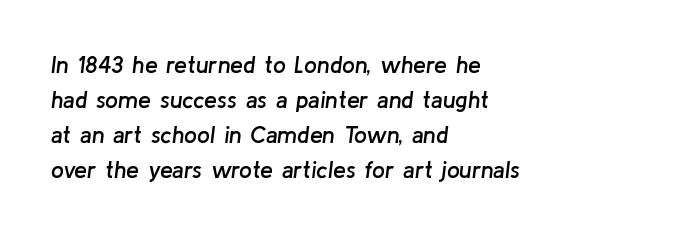
Q: Is the text bold? A: Semi-bold.
Q: Is the text italic (slanted)? A: Yes, it leans right by about 8 degrees.
Q: Is the text underlined? A: No.
Q: How is the paragraph aligned? A: Left-aligned.
Q: Is the spacing between letters normal or unusually wide? A: Normal.
Q: Is the spacing between lines tight, normal or loose? A: Normal.
